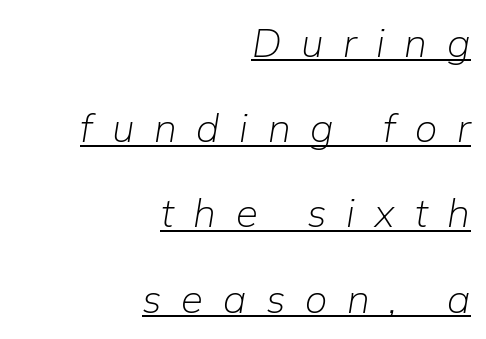
The image shows 40 px light type, italic (leaning right); set right-aligned, loose line spacing (2.13x), unusually wide letter spacing (+0.49 em), underlined; low stroke contrast and a medium x-height.
